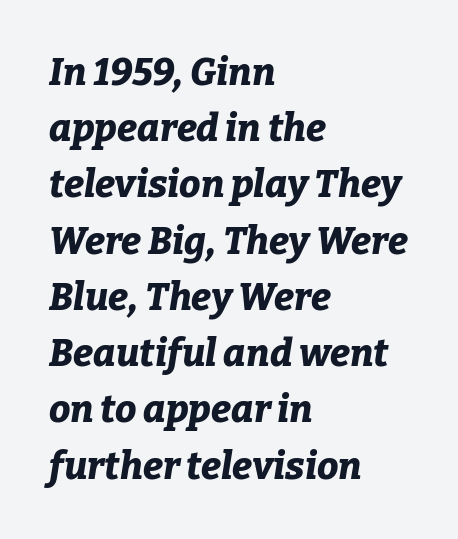
Q: Is the text bold? A: Yes.
Q: Is the text italic (slanted)? A: Yes, it leans right by about 9 degrees.
Q: Is the text underlined? A: No.
Q: How is the paragraph aligned? A: Left-aligned.
Q: Is the spacing between letters normal or unusually wide? A: Normal.
Q: Is the spacing between lines tight, normal or loose? A: Normal.
Q: Width (condensed, normal, or wide)? A: Normal.
Q: Stroke contrast? A: Low.
Q: x-height? A: Medium.
Q: Monospaced? A: No.
